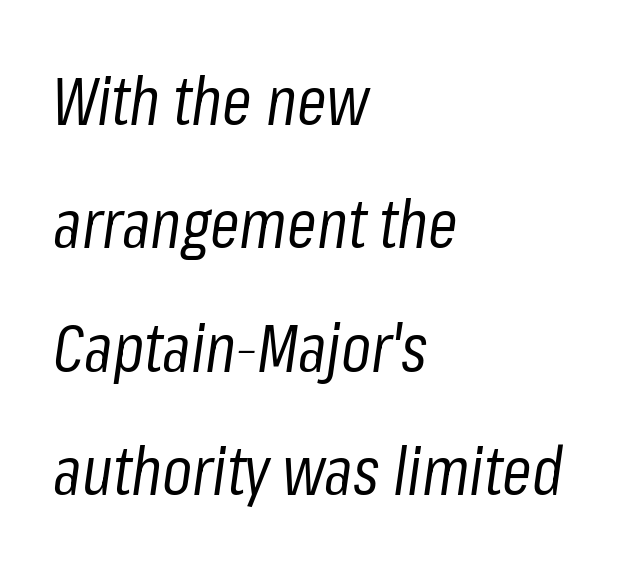
{"italic": "yes", "lean": "right", "slant_degrees": 8, "bold": "no", "weight": "regular", "width": "condensed", "stroke_contrast": "low", "x_height": "medium", "monospaced": "no", "underline": "no", "align": "left", "line_spacing_ratio": 1.84, "letter_spacing": "normal", "letter_spacing_em": 0.0, "glyph_px": 67}
